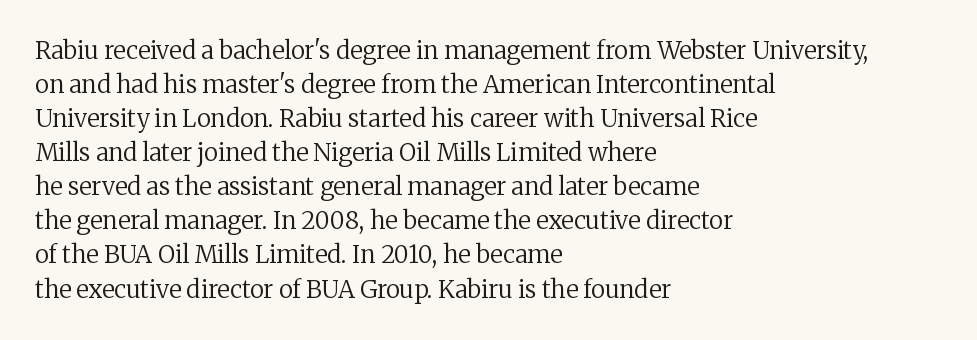
Q: Is the text bold? A: No.
Q: Is the text italic (slanted)? A: No, it is upright.
Q: Is the text underlined? A: No.
Q: How is the paragraph aligned? A: Left-aligned.
Q: Is the spacing between letters normal or unusually wide? A: Normal.
Q: Is the spacing between lines tight, normal or loose? A: Normal.
